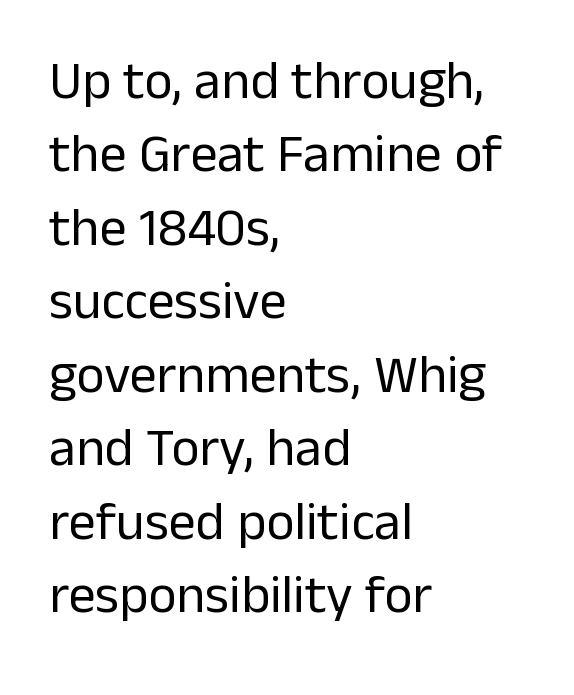
Q: Is the text bold? A: No.
Q: Is the text italic (slanted)? A: No, it is upright.
Q: Is the typeface a serif or a sans-serif typeface? A: Sans-serif.
Q: Is the text underlined? A: No.
Q: How is the paragraph aligned? A: Left-aligned.
Q: Is the spacing between letters normal or unusually wide? A: Normal.
Q: Is the spacing between lines tight, normal or loose? A: Normal.
Q: Width (condensed, normal, or wide)? A: Normal.
Q: Stroke contrast? A: Low.
Q: x-height? A: Medium.
Q: Monospaced? A: No.
